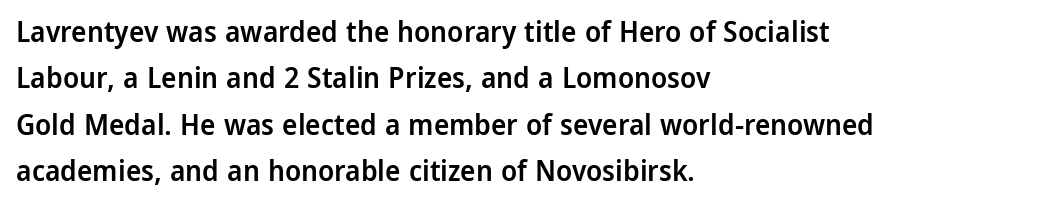
{"serif": "no", "italic": "no", "bold": "semi", "weight": "semibold", "width": "normal", "stroke_contrast": "low", "x_height": "medium", "monospaced": "no", "underline": "no", "align": "left", "line_spacing": "normal", "line_spacing_ratio": 1.6, "letter_spacing": "normal", "letter_spacing_em": 0.0, "glyph_px": 29}
